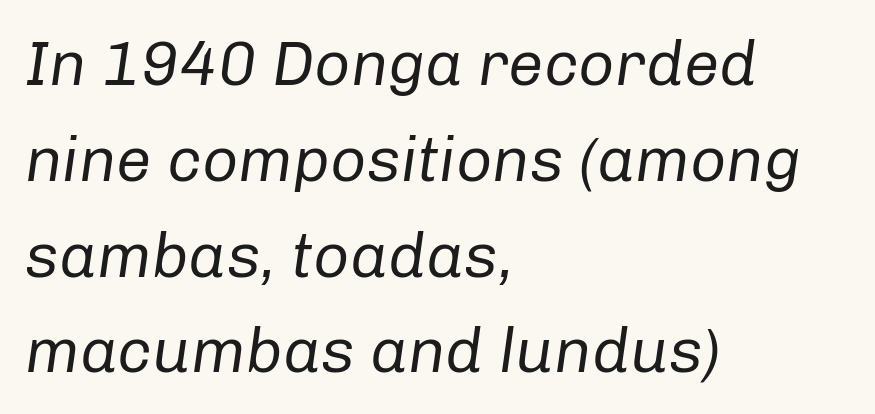
The image shows 63 px regular-weight type, italic (leaning right); set left-aligned, normal line spacing (1.52x), normal letter spacing, not underlined; low stroke contrast and a medium x-height.
